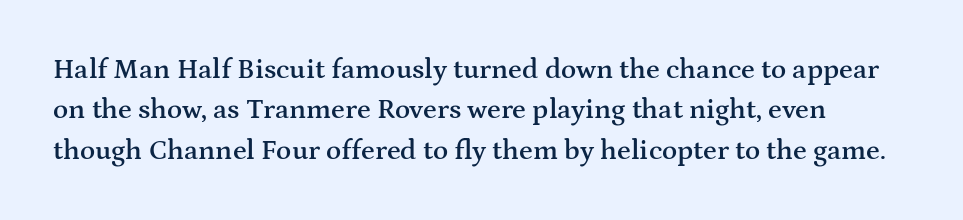
{"serif": "yes", "italic": "no", "bold": "semi", "weight": "semibold", "width": "wide", "stroke_contrast": "medium", "x_height": "medium", "monospaced": "no", "underline": "no", "line_spacing": "normal", "line_spacing_ratio": 1.44, "letter_spacing": "normal", "letter_spacing_em": 0.0, "glyph_px": 28}
